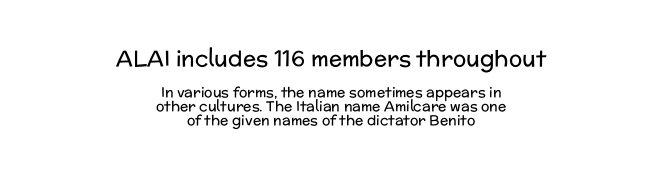
Q: Is the text bold? A: No.
Q: Is the text italic (slanted)? A: No, it is upright.
Q: Is the text underlined? A: No.
Q: How is the paragraph aligned? A: Centered.
Q: Is the spacing between letters normal or unusually wide? A: Normal.
Q: Is the spacing between lines tight, normal or loose? A: Tight.
Q: Which block of text is set in a larger size, the first (top) or the second (bottom)? A: The first (top) one.
